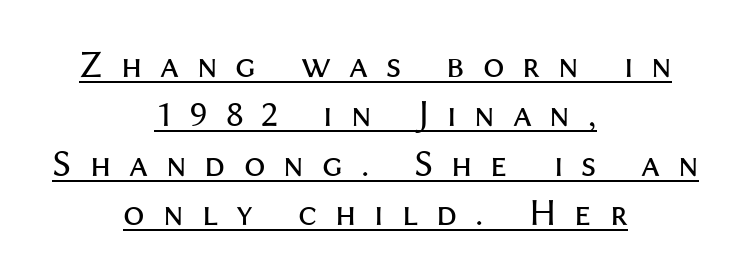
{"serif": "no", "italic": "no", "bold": "no", "weight": "regular", "width": "normal", "stroke_contrast": "medium", "x_height": "medium", "monospaced": "no", "underline": "yes", "align": "center", "line_spacing": "normal", "line_spacing_ratio": 1.3, "letter_spacing": "wide", "letter_spacing_em": 0.47, "glyph_px": 38}
